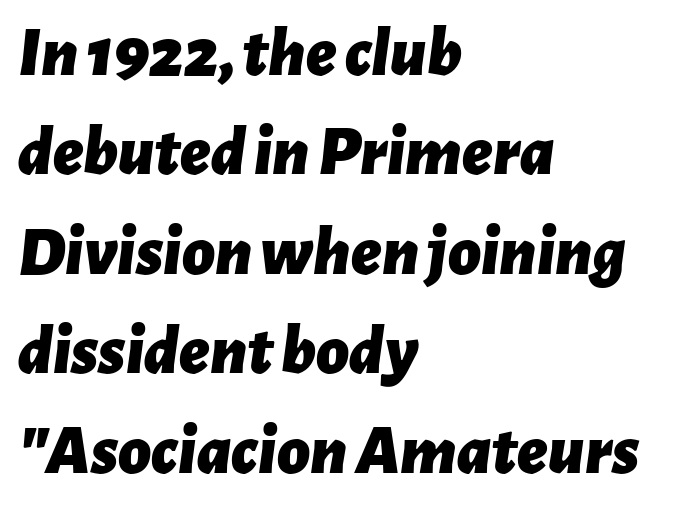
{"italic": "yes", "lean": "right", "slant_degrees": 7, "bold": "yes", "weight": "bold", "width": "normal", "stroke_contrast": "low", "x_height": "medium", "monospaced": "no", "underline": "no", "align": "left", "line_spacing": "normal", "line_spacing_ratio": 1.4, "letter_spacing": "normal", "letter_spacing_em": 0.0, "glyph_px": 71}
